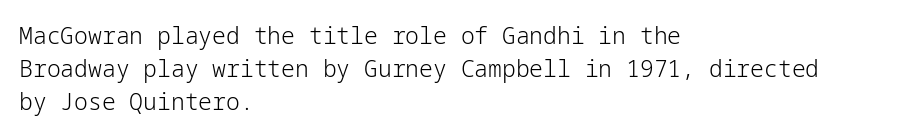
{"italic": "no", "bold": "no", "underline": "no", "align": "left", "line_spacing": "normal", "line_spacing_ratio": 1.44, "letter_spacing": "normal", "letter_spacing_em": 0.0, "glyph_px": 23}
